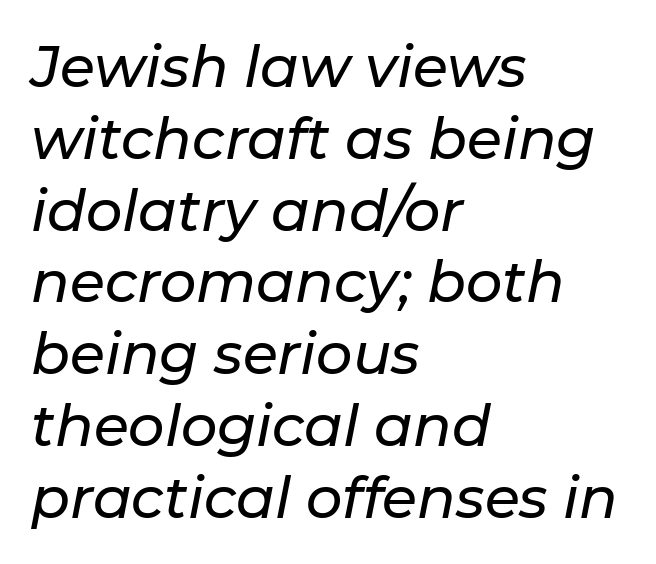
The image shows 57 px text type, italic (leaning right); set left-aligned, normal line spacing (1.26x), normal letter spacing, not underlined; low stroke contrast and a medium x-height.
